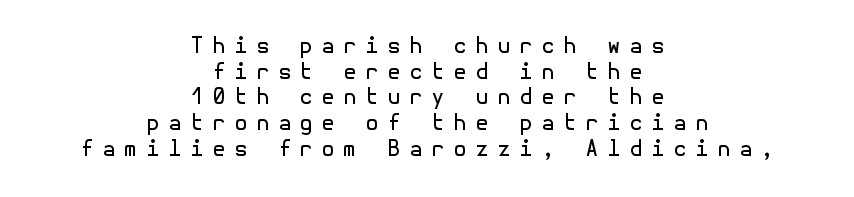
{"italic": "no", "bold": "no", "underline": "no", "align": "center", "line_spacing_ratio": 1.17, "letter_spacing": "wide", "letter_spacing_em": 0.38, "glyph_px": 22}
